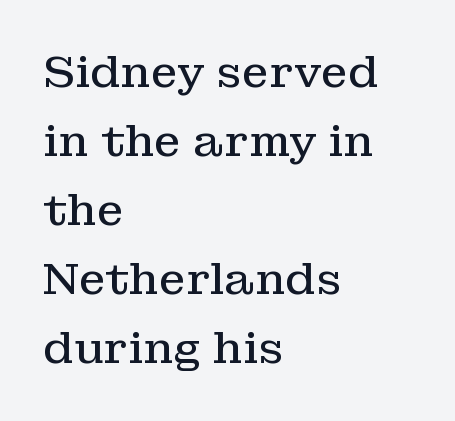
Q: Is the text bold? A: No.
Q: Is the text italic (slanted)? A: No, it is upright.
Q: Is the typeface a serif or a sans-serif typeface? A: Serif.
Q: Is the text underlined? A: No.
Q: How is the paragraph aligned? A: Left-aligned.
Q: Is the spacing between letters normal or unusually wide? A: Normal.
Q: Is the spacing between lines tight, normal or loose? A: Normal.
Q: Width (condensed, normal, or wide)? A: Normal.
Q: Stroke contrast? A: Low.
Q: x-height? A: Medium.
Q: Monospaced? A: No.
